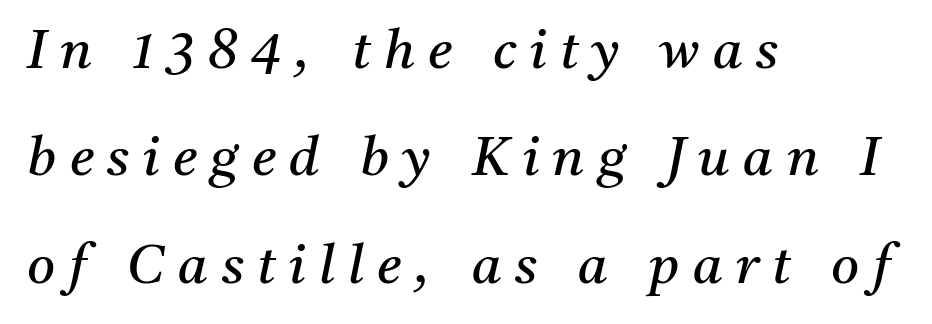
{"serif": "yes", "italic": "yes", "lean": "right", "slant_degrees": 11, "bold": "no", "weight": "regular", "width": "normal", "stroke_contrast": "medium", "x_height": "medium", "monospaced": "no", "underline": "no", "align": "left", "line_spacing": "loose", "line_spacing_ratio": 1.99, "letter_spacing": "wide", "letter_spacing_em": 0.25, "glyph_px": 54}
